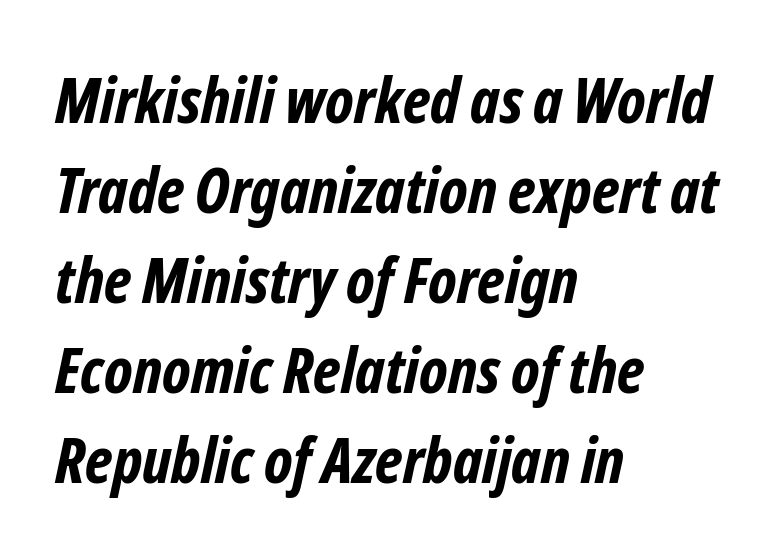
{"serif": "no", "bold": "yes", "weight": "bold", "width": "condensed", "stroke_contrast": "low", "x_height": "medium", "monospaced": "no", "underline": "no", "align": "left", "line_spacing": "normal", "line_spacing_ratio": 1.43, "letter_spacing": "normal", "letter_spacing_em": 0.0, "glyph_px": 63}
